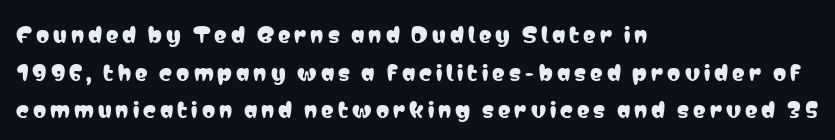
Visually the block forms a straight wall on the left and a jagged coastline on the right. Just letters on the line, the space beneath them empty. The lettering holds an erect, upright posture throughout.
